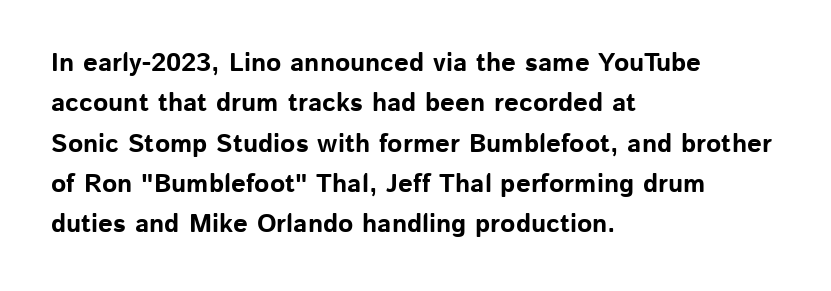
Q: Is the text bold? A: Yes.
Q: Is the text italic (slanted)? A: No, it is upright.
Q: Is the text underlined? A: No.
Q: How is the paragraph aligned? A: Left-aligned.
Q: Is the spacing between letters normal or unusually wide? A: Normal.
Q: Is the spacing between lines tight, normal or loose? A: Normal.
